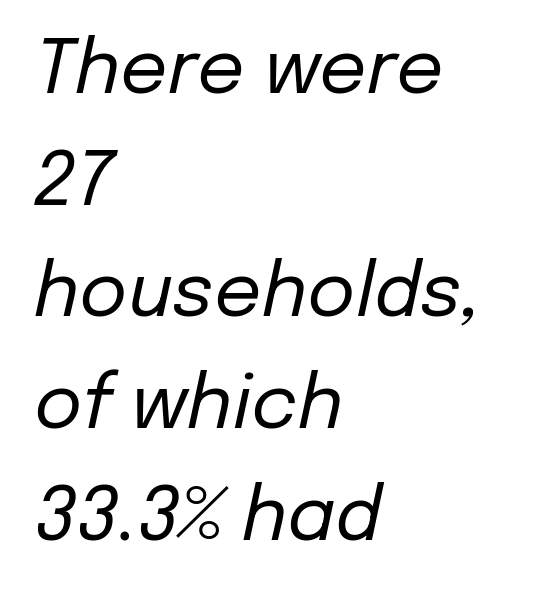
The image shows 74 px regular-weight type, italic (leaning right); set left-aligned, normal line spacing (1.51x), normal letter spacing, not underlined; low stroke contrast and a medium x-height.
